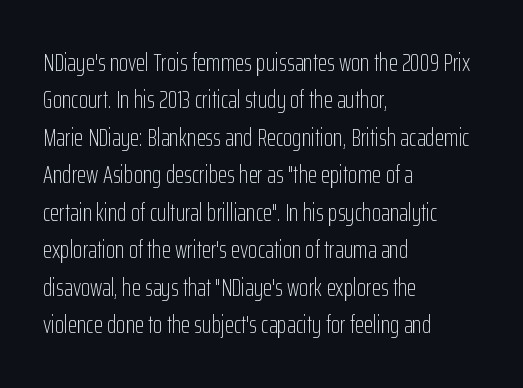
Q: Is the text bold? A: No.
Q: Is the text italic (slanted)? A: No, it is upright.
Q: Is the text underlined? A: No.
Q: How is the paragraph aligned? A: Left-aligned.
Q: Is the spacing between letters normal or unusually wide? A: Normal.
Q: Is the spacing between lines tight, normal or loose? A: Normal.
